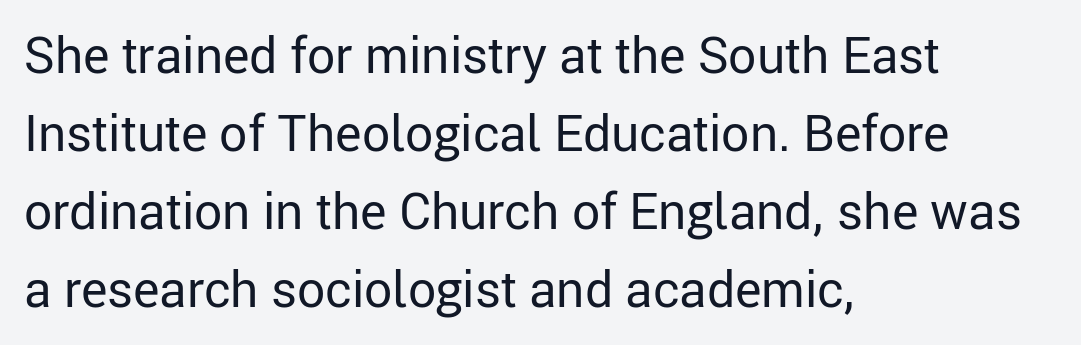
{"serif": "no", "italic": "no", "bold": "no", "weight": "regular", "width": "normal", "stroke_contrast": "low", "x_height": "medium", "monospaced": "no", "underline": "no", "align": "left", "line_spacing": "normal", "line_spacing_ratio": 1.56, "letter_spacing": "normal", "letter_spacing_em": 0.0, "glyph_px": 50}
